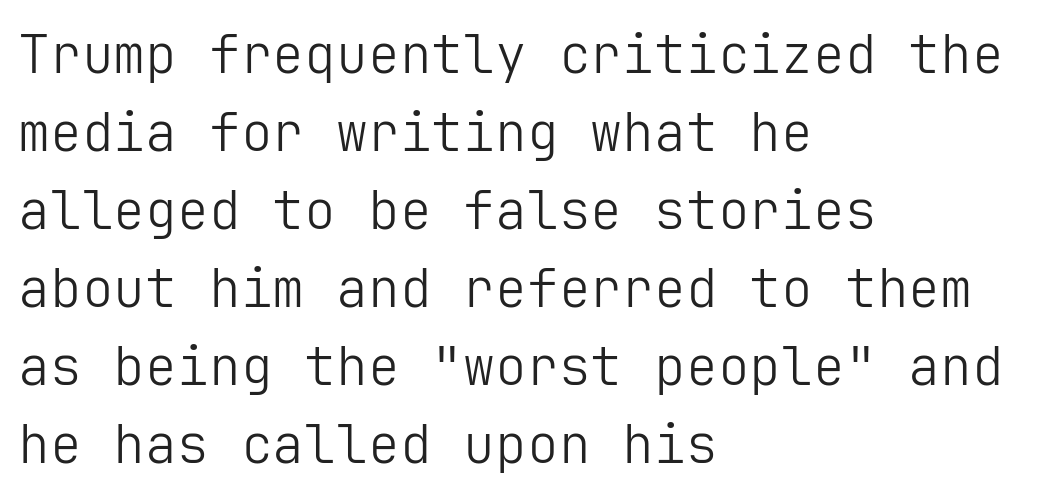
The strip under each line holds only bare page. Observe the absence of serifs on each vertical stroke in this sample. The line-height multiplier appears to be the usual default. Weight: not bold — regular or lighter.
